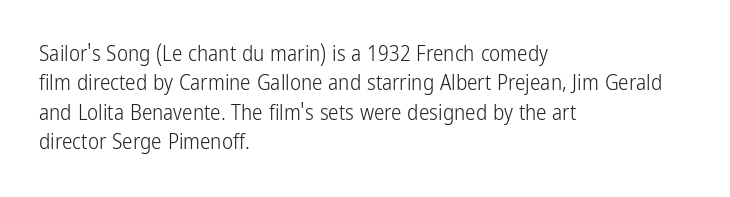
The image shows 21 px text type, upright; set left-aligned, normal line spacing (1.4x), normal letter spacing, not underlined.
